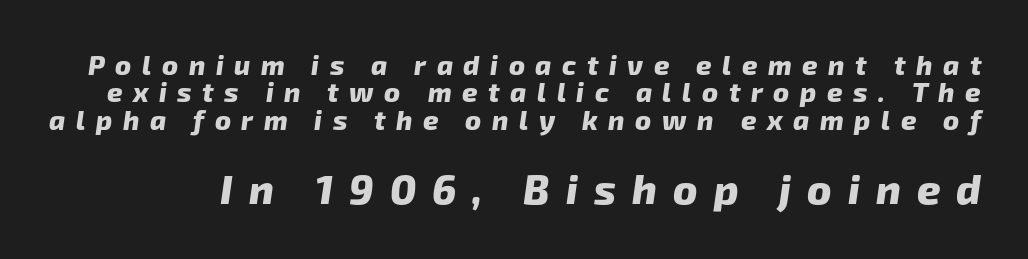
The image shows 41 px heavy sans-serif type; set tight line spacing (1.01x), unusually wide letter spacing (+0.39 em), not underlined; the second (bottom) block is 1.52x larger; low stroke contrast and a medium x-height.
